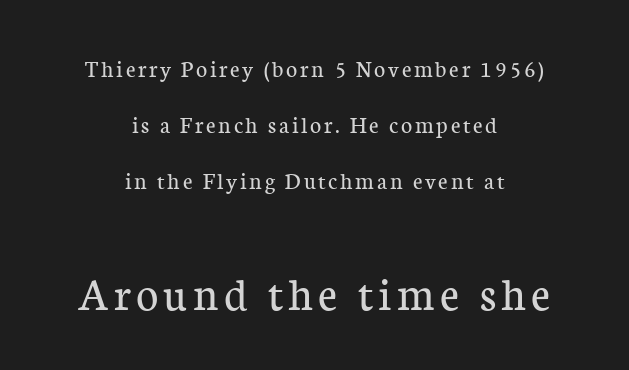
Q: Is the text bold? A: No.
Q: Is the text italic (slanted)? A: No, it is upright.
Q: Is the typeface a serif or a sans-serif typeface? A: Serif.
Q: Is the text underlined? A: No.
Q: How is the paragraph aligned? A: Centered.
Q: Is the spacing between lines tight, normal or loose? A: Loose.
Q: Which block of text is set in a larger size, the first (top) or the second (bottom)? A: The second (bottom) one.
Q: Width (condensed, normal, or wide)? A: Normal.
Q: Stroke contrast? A: Low.
Q: x-height? A: Medium.
Q: Monospaced? A: No.
